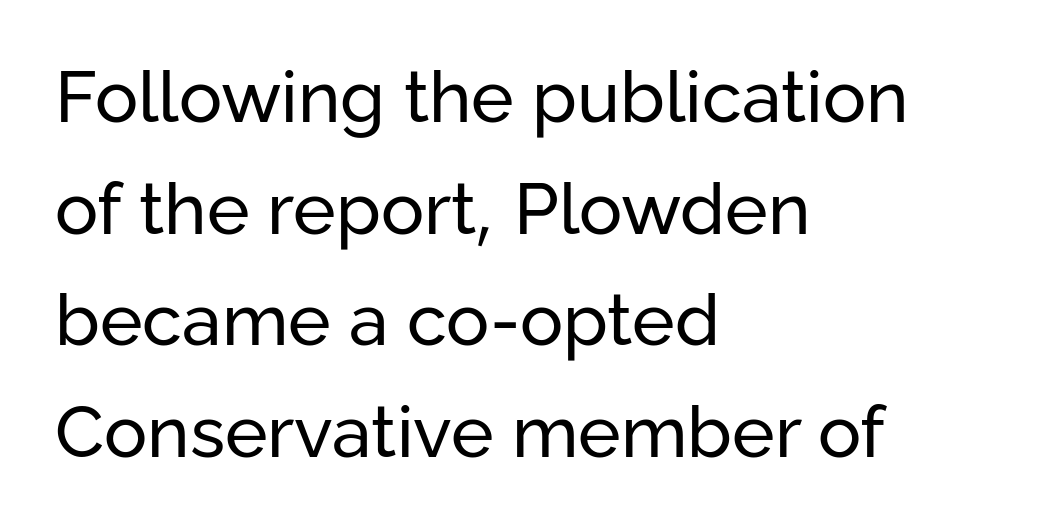
Q: Is the text bold? A: No.
Q: Is the text italic (slanted)? A: No, it is upright.
Q: Is the typeface a serif or a sans-serif typeface? A: Sans-serif.
Q: Is the text underlined? A: No.
Q: How is the paragraph aligned? A: Left-aligned.
Q: Is the spacing between letters normal or unusually wide? A: Normal.
Q: Is the spacing between lines tight, normal or loose? A: Normal.
Q: Width (condensed, normal, or wide)? A: Normal.
Q: Stroke contrast? A: Low.
Q: x-height? A: Medium.
Q: Monospaced? A: No.
